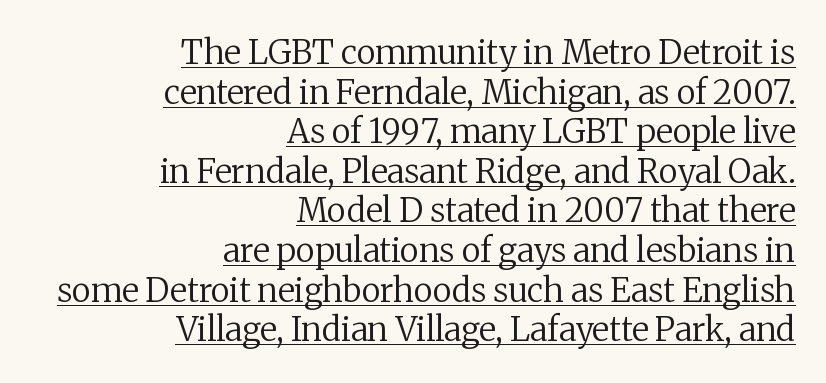
Q: Is the text bold? A: No.
Q: Is the text italic (slanted)? A: No, it is upright.
Q: Is the typeface a serif or a sans-serif typeface? A: Serif.
Q: Is the text underlined? A: Yes.
Q: How is the paragraph aligned? A: Right-aligned.
Q: Is the spacing between letters normal or unusually wide? A: Normal.
Q: Width (condensed, normal, or wide)? A: Normal.
Q: Stroke contrast? A: Medium.
Q: x-height? A: Medium.
Q: Monospaced? A: No.
